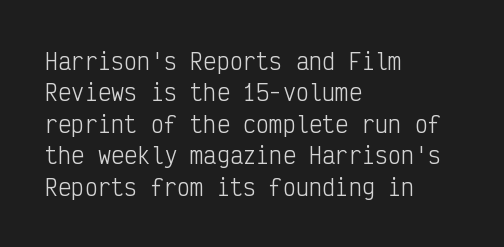
The line-height multiplier appears to be the usual default. The ragged edge is on the right, which tells us the setting is flush left. A typesetter would mark this as roman, not italic. This sample uses plain, unmodified letter spacing. No letter is thick-stroked: the sample isn't bold.
